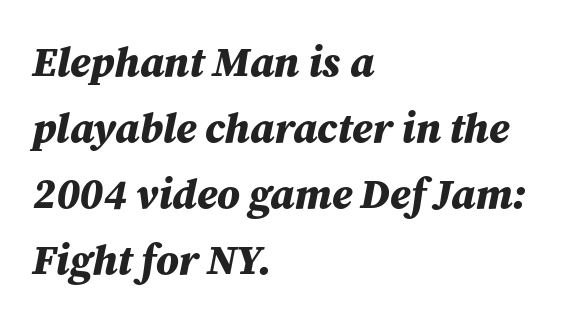
The leading is moderate, giving the passage an even texture. The lines are quadded left. Typesetter's note: full bold, strokes at maximum text heaviness. Caption: standard tracking, unaltered. The passage shown is not underscored anywhere.
